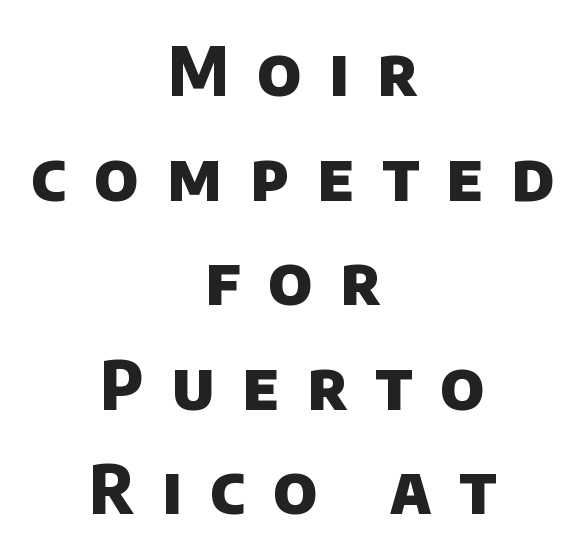
{"serif": "no", "bold": "yes", "weight": "heavy", "width": "normal", "stroke_contrast": "low", "x_height": "large", "monospaced": "no", "underline": "no", "align": "center", "line_spacing": "normal", "line_spacing_ratio": 1.56, "letter_spacing": "wide", "letter_spacing_em": 0.42, "glyph_px": 67}
